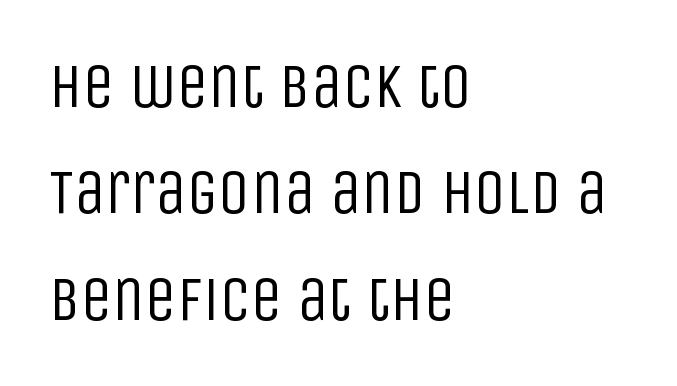
Descenders are the only things crossing below the line. The weight would be labelled regular, book, light, or lighter still. Which margin do the lines hug? The left one — the right edge is uneven. Is this a fixed-width face? No — the glyphs have proportional, varying widths. Default kerning and tracking; the words read as compact shapes. This sample keeps an unexceptional amount of space between lines.
